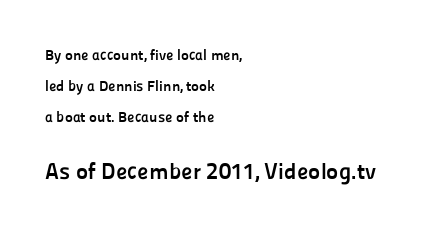
Which of the two is more prominent by size? The second, at the bottom. Decoration check: the copy has no underline. Style check: upright. The font is running at its bold setting.
